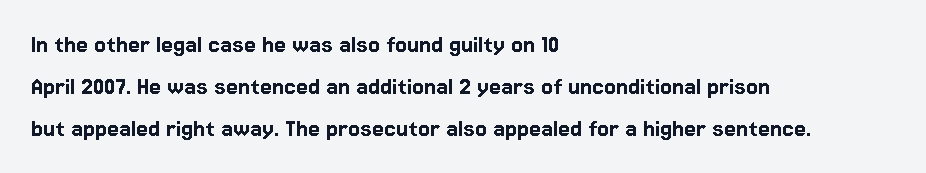
Decoration check: the copy has no underline. You can tell it's not italic because the verticals are truly vertical. Is the letter spacing exaggerated? No — it looks like the ordinary default. A classic flush-left, rag-right setting is used for this passage. Baseline-to-baseline distance is the conventional proportion of letter height.
